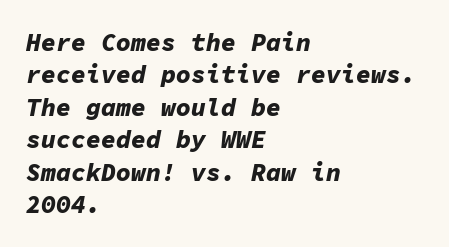
The image shows 25 px bold type, italic (leaning right); set left-aligned, normal line spacing (1.3x), normal letter spacing, not underlined.
